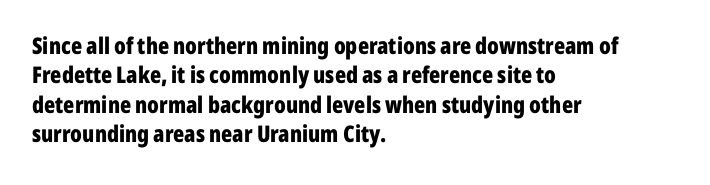
The image shows 23 px bold type, upright; set left-aligned, normal line spacing (1.28x), normal letter spacing, not underlined.
